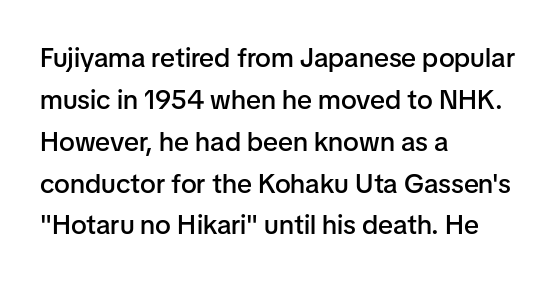
The image shows 27 px text type, upright; set left-aligned, normal line spacing (1.55x), normal letter spacing, not underlined.
